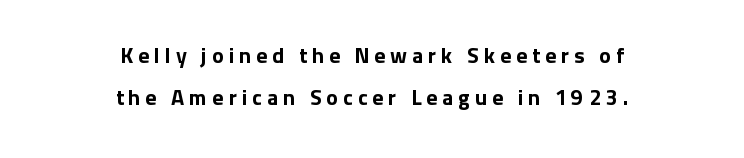
It's the straight-up-and-down kind of type. Descenders hang freely into open space. Neither beginnings nor endings align; midpoints do. Stroke thickness is high; the sample reads as a true bold.
